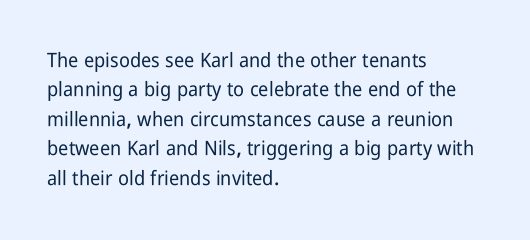
The image shows 20 px text type, upright; set left-aligned, normal line spacing (1.47x), normal letter spacing, not underlined.
